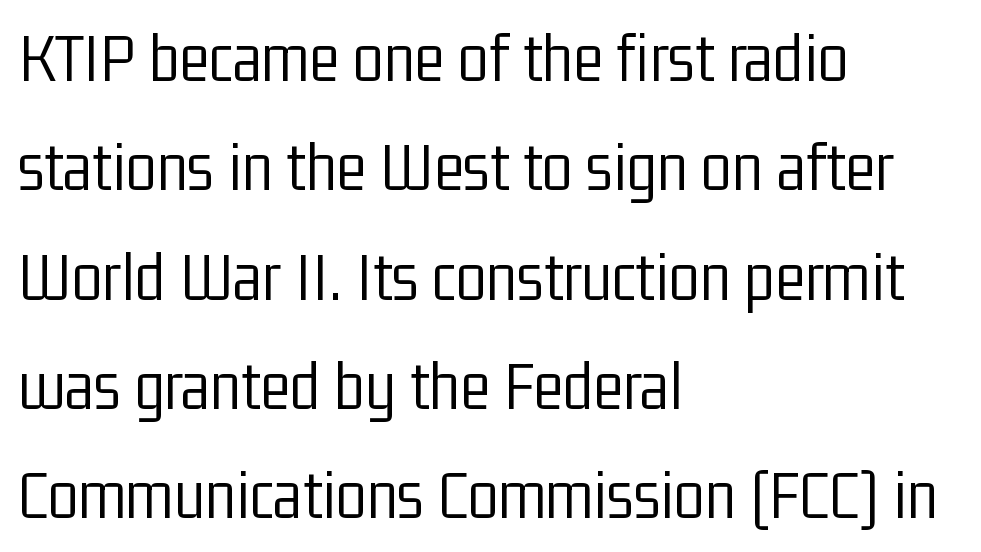
The image shows 71 px light, condensed sans-serif type, upright; set left-aligned, normal line spacing (1.54x), normal letter spacing, not underlined; low stroke contrast and a medium x-height.
